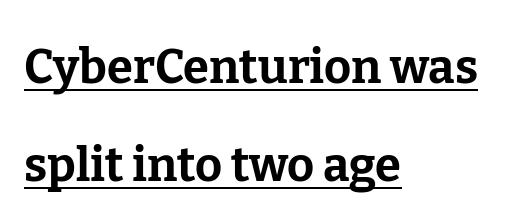
Q: Is the text bold? A: Yes.
Q: Is the text italic (slanted)? A: No, it is upright.
Q: Is the typeface a serif or a sans-serif typeface? A: Serif.
Q: Is the text underlined? A: Yes.
Q: How is the paragraph aligned? A: Left-aligned.
Q: Is the spacing between letters normal or unusually wide? A: Normal.
Q: Is the spacing between lines tight, normal or loose? A: Loose.
Q: Width (condensed, normal, or wide)? A: Normal.
Q: Stroke contrast? A: Low.
Q: x-height? A: Medium.
Q: Monospaced? A: No.
